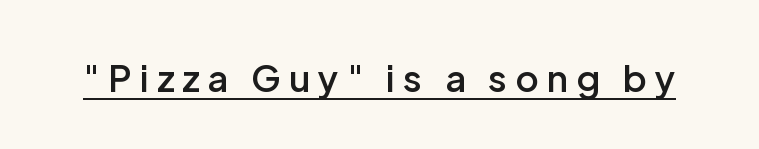
Q: Is the text bold? A: Semi-bold.
Q: Is the text italic (slanted)? A: No, it is upright.
Q: Is the typeface a serif or a sans-serif typeface? A: Sans-serif.
Q: Is the text underlined? A: Yes.
Q: Is the spacing between letters normal or unusually wide? A: Unusually wide.
Q: Width (condensed, normal, or wide)? A: Normal.
Q: Stroke contrast? A: Low.
Q: x-height? A: Medium.
Q: Monospaced? A: No.
